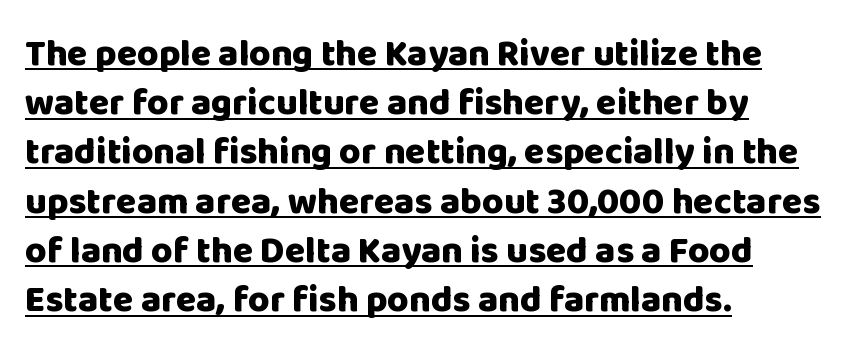
{"serif": "no", "italic": "no", "bold": "yes", "weight": "heavy", "width": "normal", "stroke_contrast": "low", "x_height": "large", "monospaced": "no", "underline": "yes", "align": "left", "line_spacing": "normal", "line_spacing_ratio": 1.33, "letter_spacing": "normal", "letter_spacing_em": 0.0, "glyph_px": 37}
